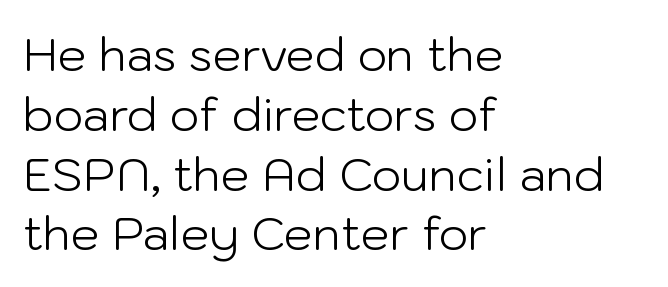
The image shows 46 px light sans-serif type, upright; set left-aligned, normal line spacing (1.3x), normal letter spacing, not underlined; low stroke contrast and a medium x-height.
